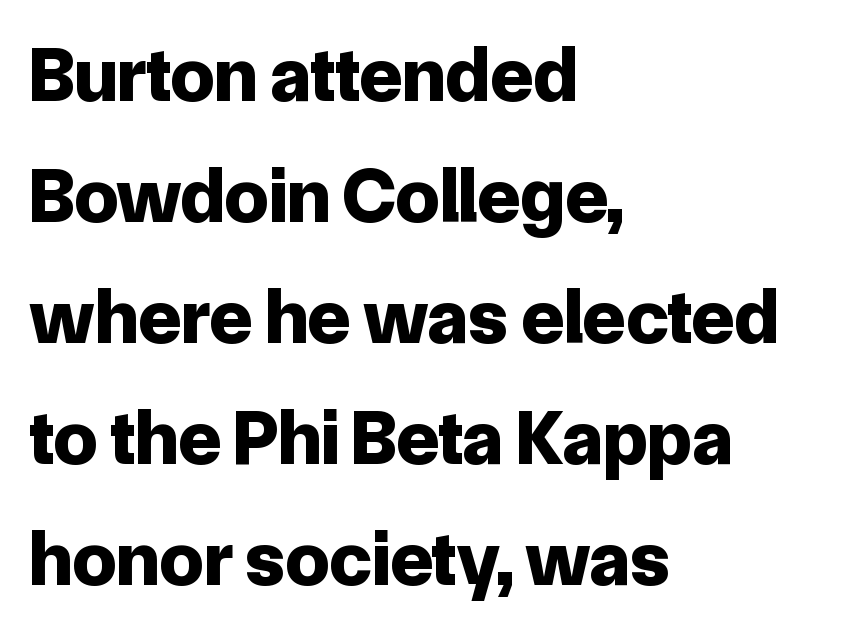
The image shows 78 px bold sans-serif type, upright; set left-aligned, normal line spacing (1.55x), normal letter spacing, not underlined; low stroke contrast and a medium x-height.
